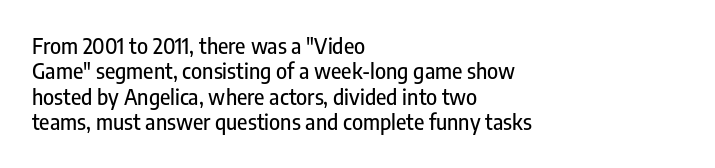
Short and long lines alike share a common starting point at left. Letters rest on an invisible, unmarked baseline. No extra tracking has been applied to these lines. Is there any slant? The stems are plumb.
